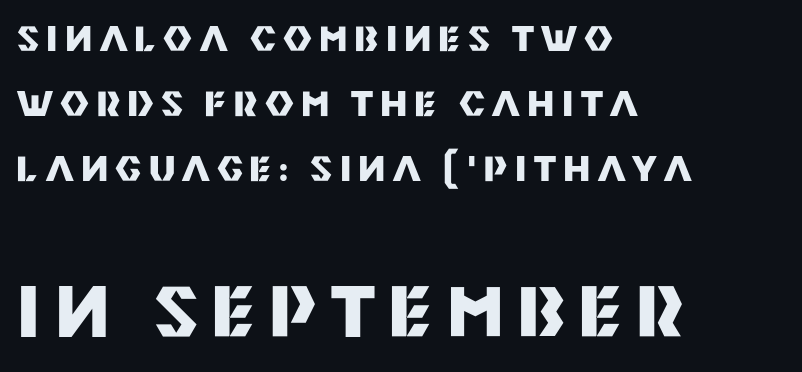
Look at the tracking — it's clearly loosened, letters drifting apart. Is this a sans? Yes — the strokes have no serifs. The passage shown is emphatically bold. The passage is arranged the way most books set body copy — flush left.
